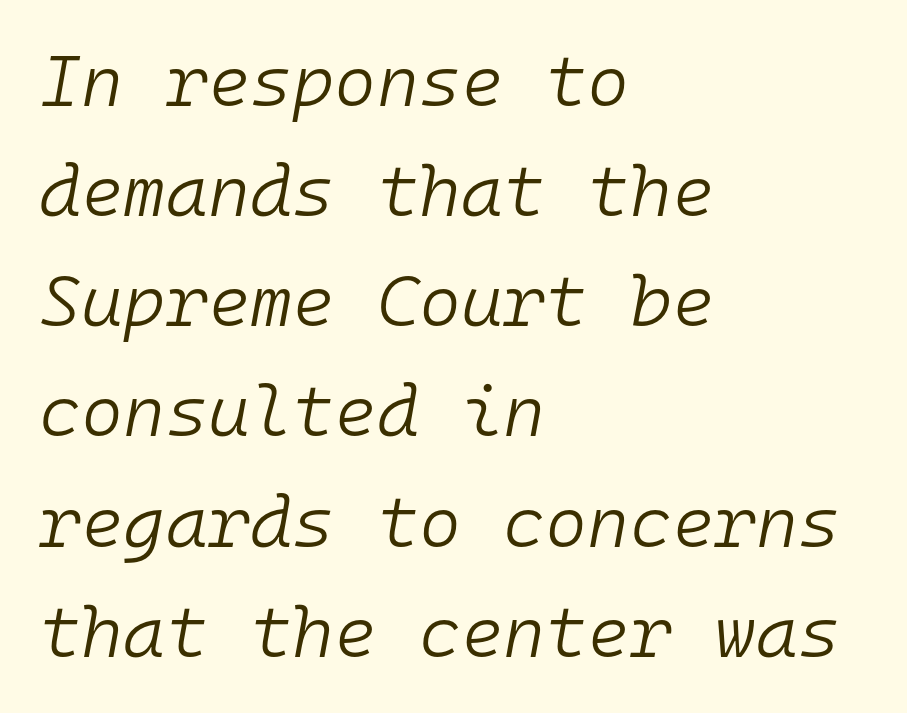
Q: Is the text bold? A: No.
Q: Is the text italic (slanted)? A: Yes, it leans right by about 10 degrees.
Q: Is the text underlined? A: No.
Q: How is the paragraph aligned? A: Left-aligned.
Q: Is the spacing between letters normal or unusually wide? A: Normal.
Q: Is the spacing between lines tight, normal or loose? A: Normal.
Q: Width (condensed, normal, or wide)? A: Normal.
Q: Stroke contrast? A: Low.
Q: x-height? A: Medium.
Q: Monospaced? A: Yes.
